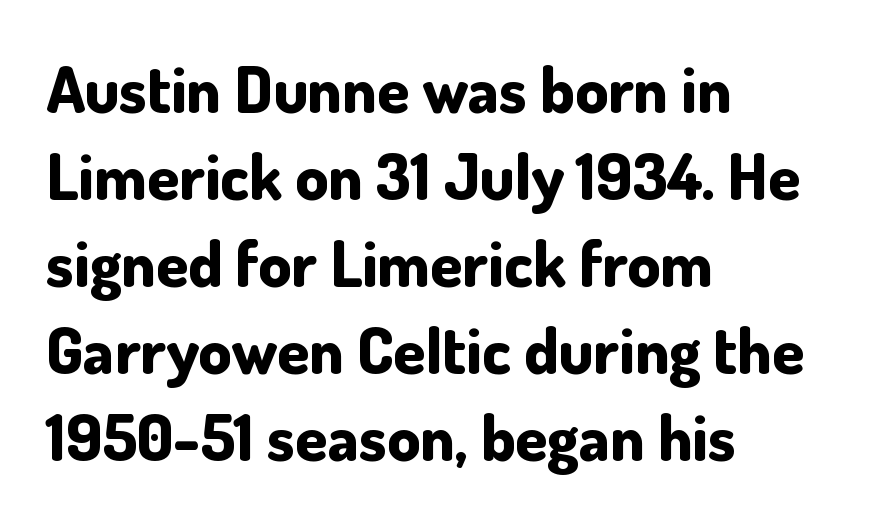
The image shows 65 px bold sans-serif type, upright; set left-aligned, normal line spacing (1.34x), normal letter spacing, not underlined; low stroke contrast and a small x-height.
